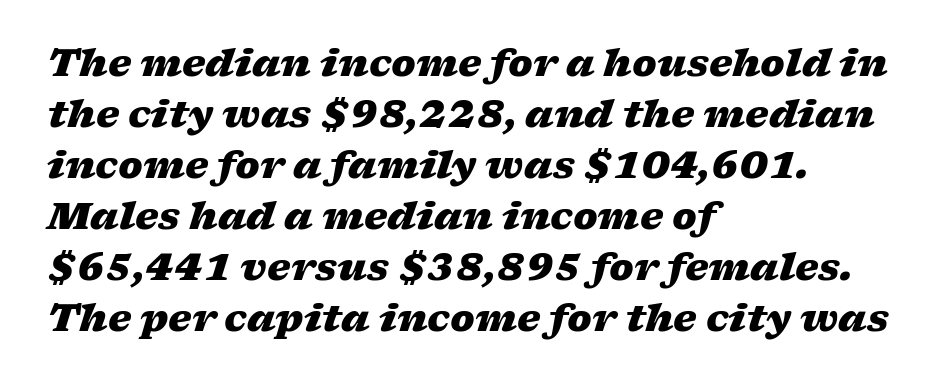
Q: Is the text bold? A: Yes.
Q: Is the text italic (slanted)? A: Yes, it leans right by about 17 degrees.
Q: Is the text underlined? A: No.
Q: How is the paragraph aligned? A: Left-aligned.
Q: Is the spacing between letters normal or unusually wide? A: Normal.
Q: Is the spacing between lines tight, normal or loose? A: Normal.
Q: Width (condensed, normal, or wide)? A: Wide.
Q: Stroke contrast? A: Low.
Q: x-height? A: Medium.
Q: Monospaced? A: No.
